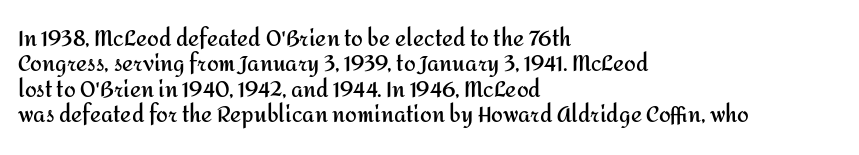
The image shows 21 px bold type, upright; set left-aligned, line spacing 1.21x, normal letter spacing, not underlined.
